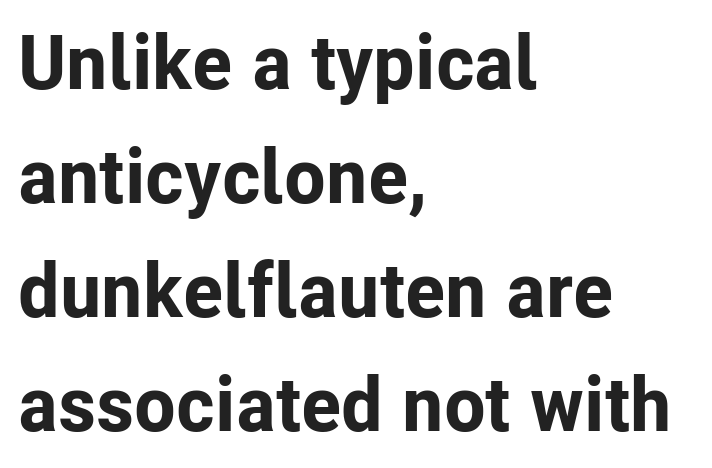
{"serif": "no", "italic": "no", "bold": "yes", "weight": "bold", "width": "normal", "stroke_contrast": "low", "x_height": "medium", "monospaced": "no", "underline": "no", "align": "left", "line_spacing": "normal", "line_spacing_ratio": 1.5, "letter_spacing": "normal", "letter_spacing_em": 0.0, "glyph_px": 76}
